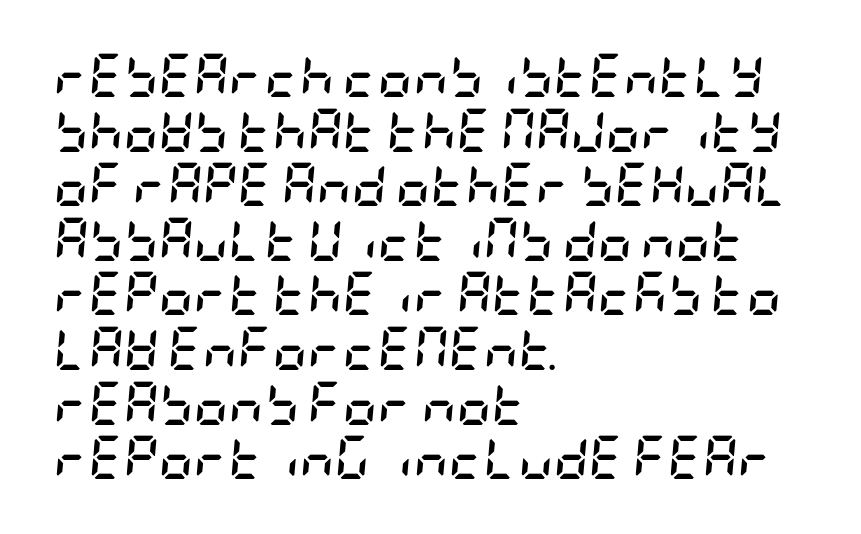
The image shows 43 px semibold, condensed type, italic (leaning right); set left-aligned, normal line spacing (1.27x), normal letter spacing, not underlined; low stroke contrast and a large x-height.
